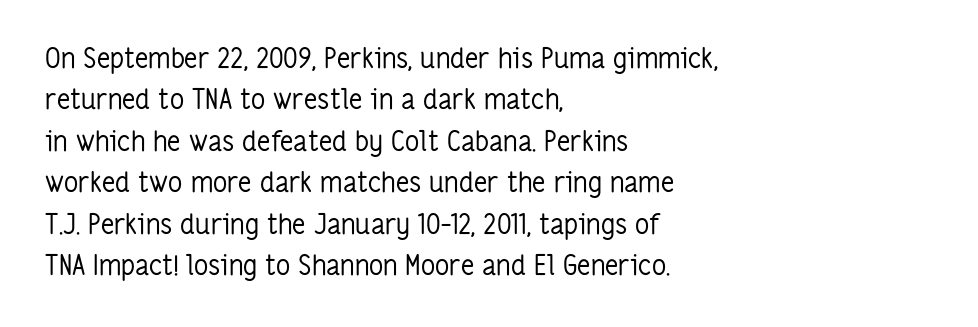
The image shows 28 px regular-weight, condensed sans-serif type, upright; set left-aligned, normal line spacing (1.48x), normal letter spacing, not underlined; low stroke contrast and a medium x-height.
